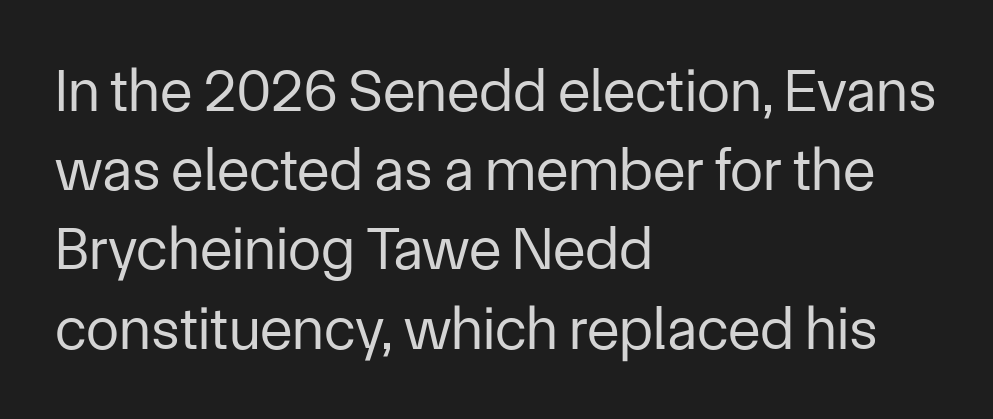
The image shows 60 px regular-weight sans-serif type, upright; set left-aligned, normal line spacing (1.32x), normal letter spacing, not underlined; low stroke contrast and a medium x-height.
